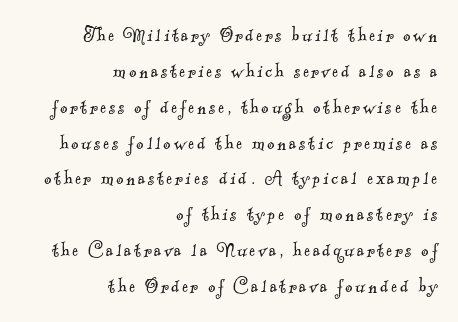
The gap between lines stays unmarked. Line endings align vertically; line beginnings do not. The weight tops out at a normal text grade. Does the leading feel generous? No, just average.
